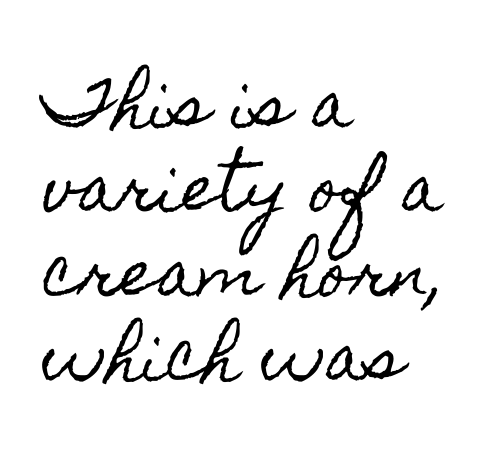
{"width": "condensed", "x_height": "small", "monospaced": "no", "underline": "no", "align": "left", "line_spacing": "normal", "line_spacing_ratio": 1.36, "letter_spacing": "normal", "letter_spacing_em": 0.0, "glyph_px": 62}
